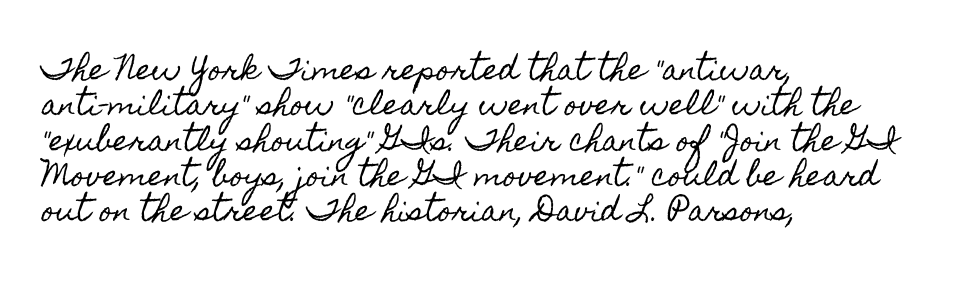
No word sits above an underline. The lines in this sample share a left origin and differ only in where they stop. Students, observe: this is what conventionally led text looks like.
